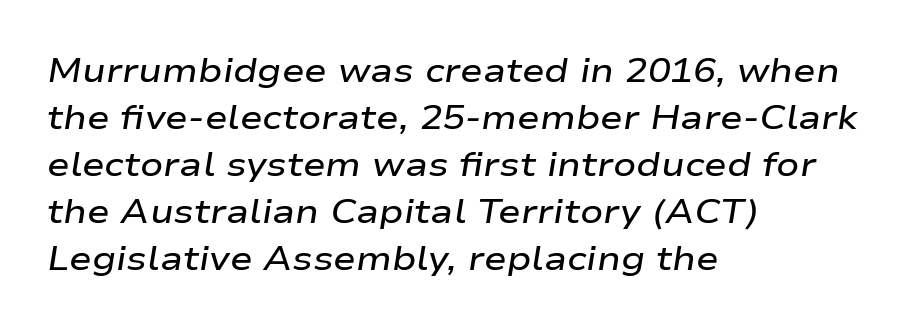
The image shows 34 px semibold, wide type, italic (leaning right); set left-aligned, normal line spacing (1.38x), normal letter spacing, not underlined; low stroke contrast and a medium x-height.
